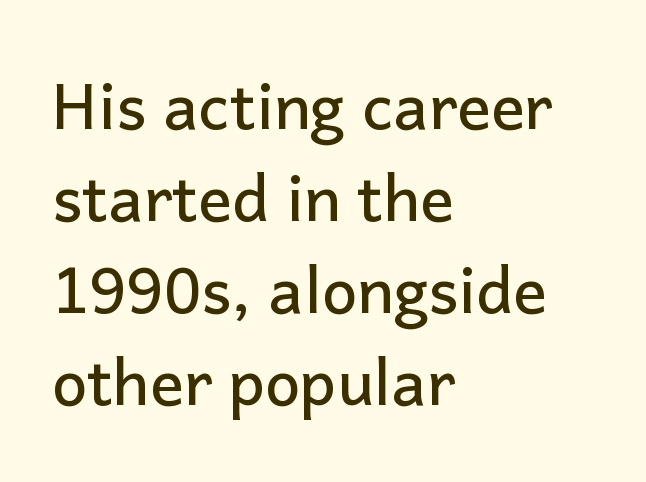
Q: Is the text italic (slanted)? A: No, it is upright.
Q: Is the typeface a serif or a sans-serif typeface? A: Sans-serif.
Q: Is the text underlined? A: No.
Q: How is the paragraph aligned? A: Left-aligned.
Q: Is the spacing between letters normal or unusually wide? A: Normal.
Q: Is the spacing between lines tight, normal or loose? A: Normal.
Q: Width (condensed, normal, or wide)? A: Normal.
Q: Stroke contrast? A: Low.
Q: x-height? A: Medium.
Q: Monospaced? A: No.
